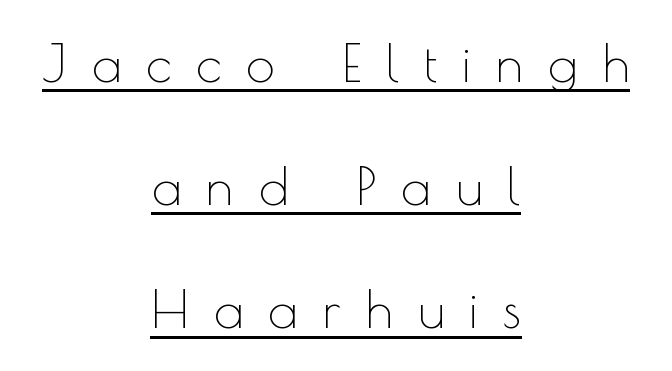
The passage shown is typed in a proportional face where columns would drift. Baseline-to-baseline distance is far greater than the letter height. The passage shown is typeset with a sans-serif family. Vertical strokes here are truly vertical.
